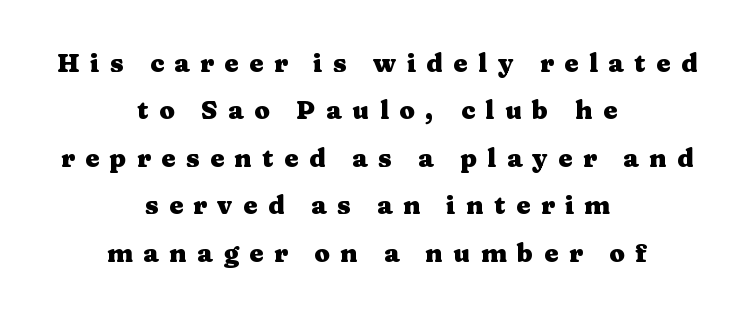
The image shows 25 px bold type, upright; set centered, loose line spacing (1.9x), unusually wide letter spacing (+0.43 em), not underlined.
